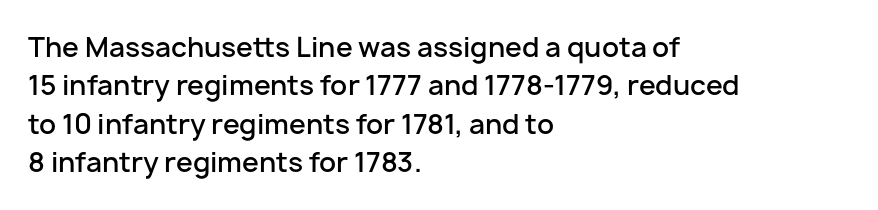
The lines in this sample share a left origin and differ only in where they stop. Does the leading feel generous? No, just average. Bare-footed words on every line. These lines were composed using upright roman letters.
